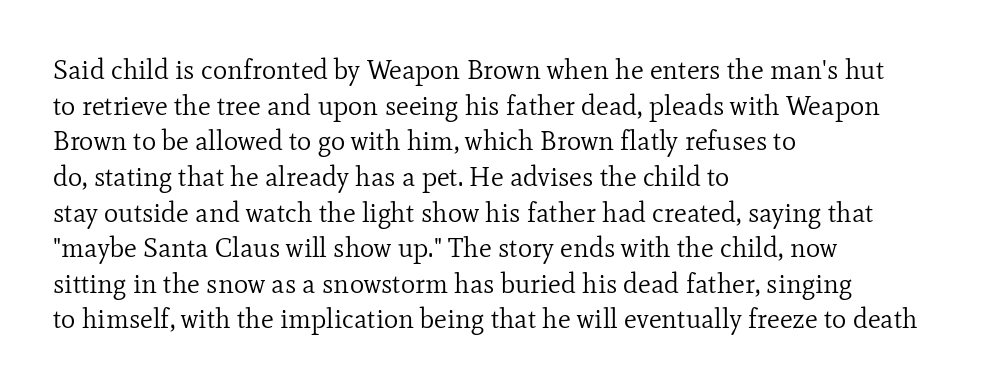
{"italic": "no", "bold": "no", "underline": "no", "align": "left", "line_spacing": "normal", "line_spacing_ratio": 1.32, "letter_spacing": "normal", "letter_spacing_em": 0.0, "glyph_px": 27}
